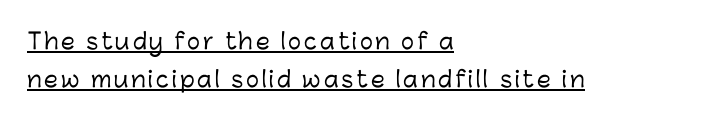
{"italic": "no", "underline": "yes", "align": "left", "line_spacing_ratio": 1.72, "glyph_px": 22}
